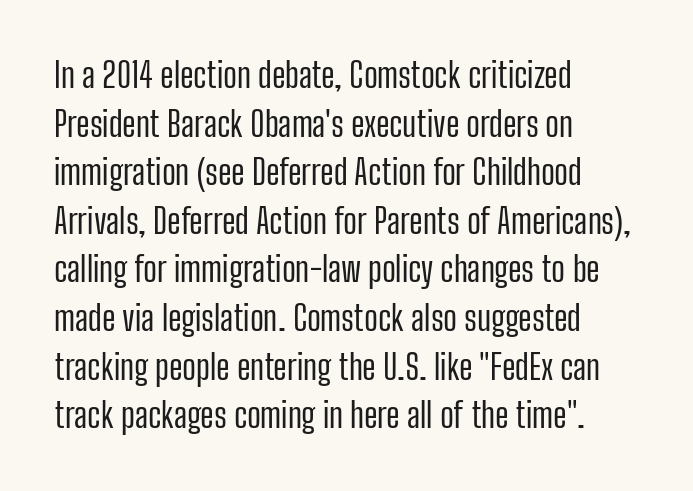
The image shows 34 px regular-weight, condensed sans-serif type, upright; set left-aligned, normal line spacing (1.43x), normal letter spacing, not underlined; low stroke contrast and a medium x-height.
